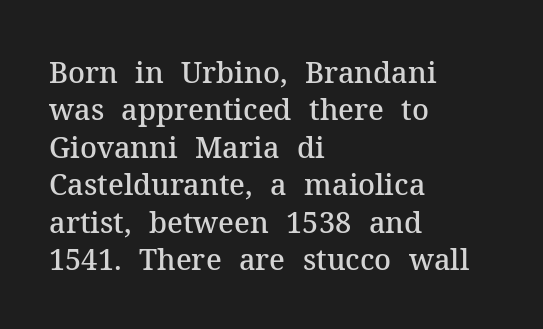
Q: Is the text bold? A: Semi-bold.
Q: Is the text italic (slanted)? A: No, it is upright.
Q: Is the typeface a serif or a sans-serif typeface? A: Serif.
Q: Is the text underlined? A: No.
Q: How is the paragraph aligned? A: Left-aligned.
Q: Is the spacing between letters normal or unusually wide? A: Normal.
Q: Is the spacing between lines tight, normal or loose? A: Normal.
Q: Width (condensed, normal, or wide)? A: Normal.
Q: Stroke contrast? A: Medium.
Q: x-height? A: Medium.
Q: Monospaced? A: No.
